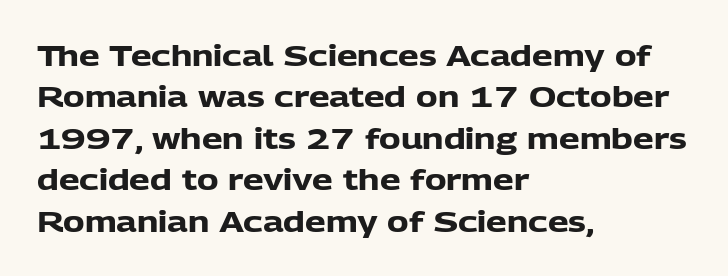
The image shows 29 px heavy sans-serif type, upright; set left-aligned, normal line spacing (1.43x), normal letter spacing, not underlined; low stroke contrast and a medium x-height.
